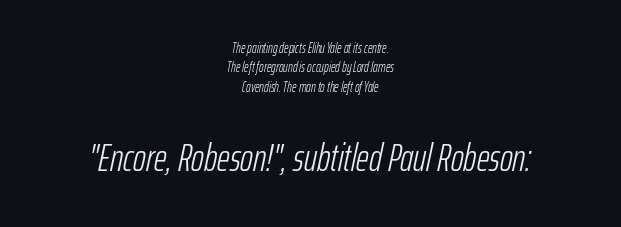
{"italic": "yes", "lean": "right", "slant_degrees": 12, "bold": "no", "weight": "light", "width": "condensed", "stroke_contrast": "low", "x_height": "medium", "monospaced": "no", "underline": "no", "align": "center", "line_spacing": "normal", "line_spacing_ratio": 1.38, "letter_spacing": "normal", "letter_spacing_em": 0.0, "larger_block": "second", "size_ratio": 2.79, "glyph_px": 39}
